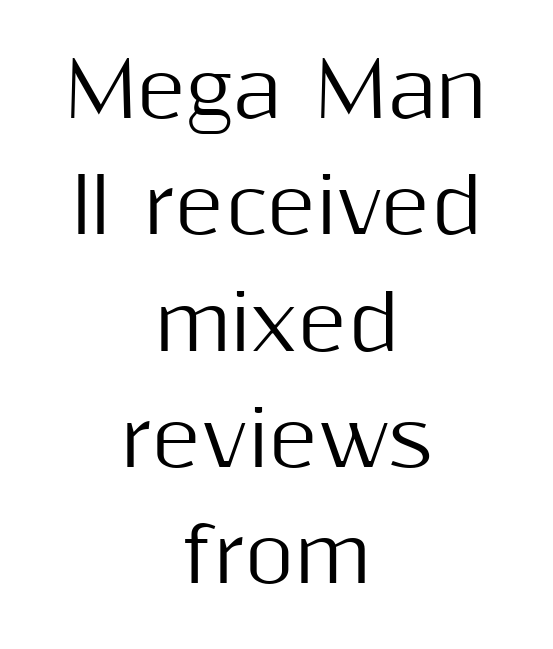
Q: Is the text italic (slanted)? A: No, it is upright.
Q: Is the typeface a serif or a sans-serif typeface? A: Sans-serif.
Q: Is the text underlined? A: No.
Q: How is the paragraph aligned? A: Centered.
Q: Is the spacing between letters normal or unusually wide? A: Normal.
Q: Is the spacing between lines tight, normal or loose? A: Normal.
Q: Width (condensed, normal, or wide)? A: Normal.
Q: Stroke contrast? A: Medium.
Q: x-height? A: Medium.
Q: Monospaced? A: No.
